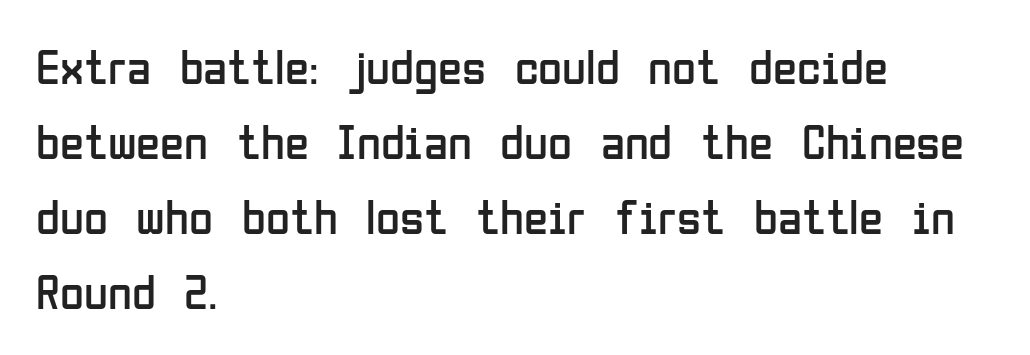
The image shows 49 px regular-weight, condensed sans-serif type, upright; set left-aligned, normal line spacing (1.53x), normal letter spacing, not underlined; low stroke contrast and a medium x-height.
